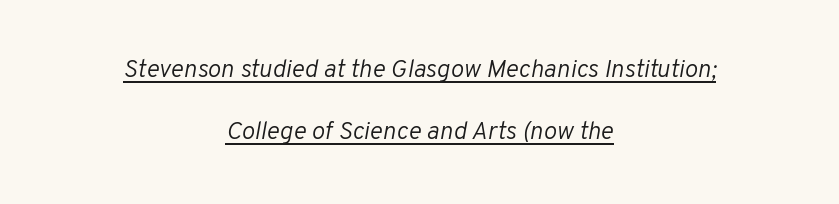
The image shows 25 px text type, italic (leaning right); set centered, loose line spacing (2.49x), normal letter spacing, underlined.
